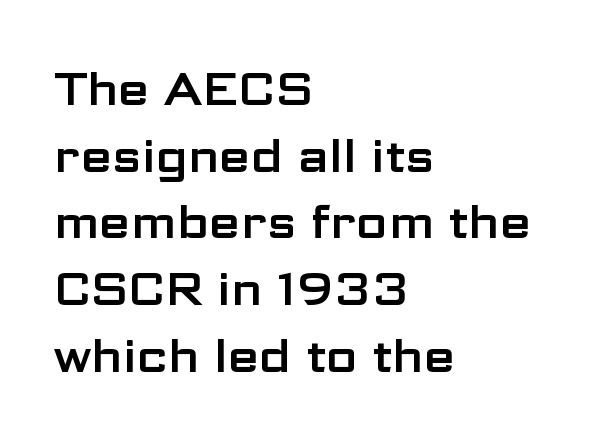
The lettering holds an erect, upright posture throughout. The strip under each line holds only bare page. How are the letters spaced? Ordinarily, with no added tracking. Visually the block forms a straight wall on the left and a jagged coastline on the right. Vertically, the passage feels balanced, rows spaced as you'd expect. The typeface chosen for these lines omits serifs.
